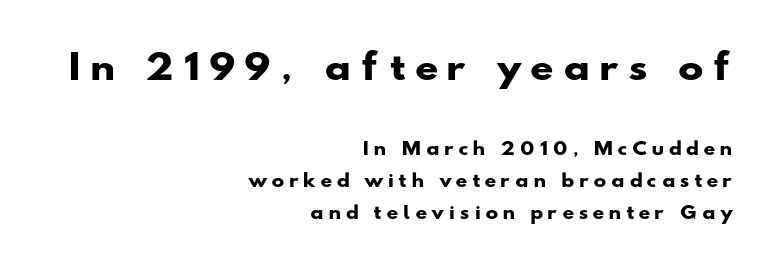
The strokes are fattened all the way to bold. Between these two stacked blocks, the higher one wins on size. Nobody drew a line under any word here. What stands out about the letter spacing? Its width — letters are far apart.
